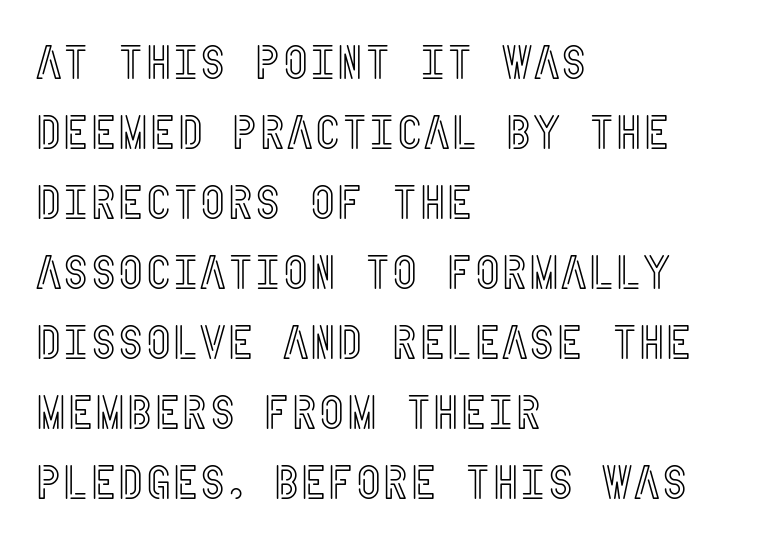
Q: Is the text italic (slanted)? A: No, it is upright.
Q: Is the text underlined? A: No.
Q: How is the paragraph aligned? A: Left-aligned.
Q: Is the spacing between letters normal or unusually wide? A: Normal.
Q: Is the spacing between lines tight, normal or loose? A: Normal.
Q: Width (condensed, normal, or wide)? A: Condensed.
Q: x-height? A: Large.
